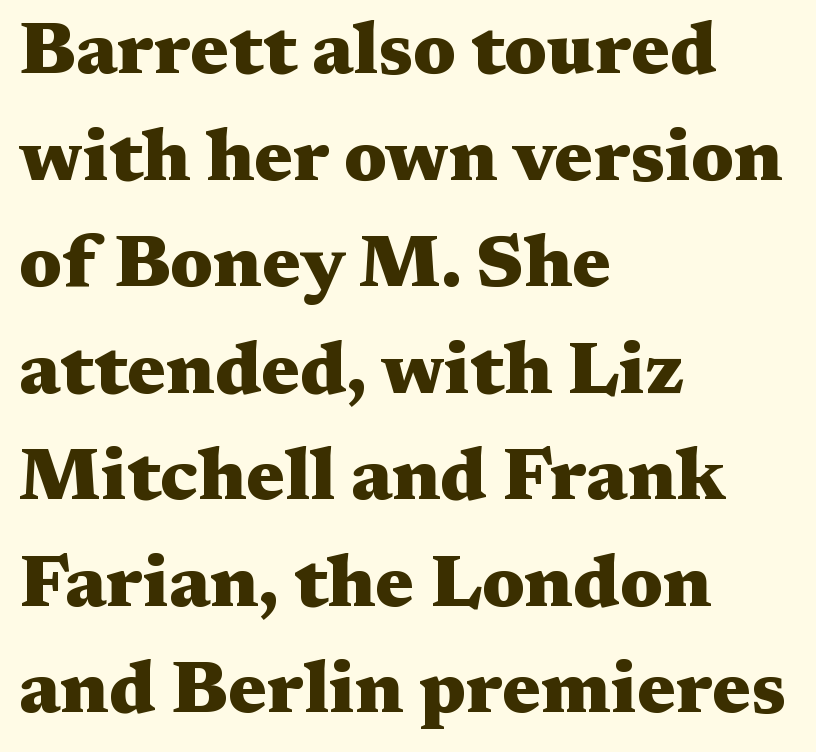
Q: Is the text bold? A: Yes.
Q: Is the text italic (slanted)? A: No, it is upright.
Q: Is the typeface a serif or a sans-serif typeface? A: Serif.
Q: Is the text underlined? A: No.
Q: How is the paragraph aligned? A: Left-aligned.
Q: Is the spacing between letters normal or unusually wide? A: Normal.
Q: Is the spacing between lines tight, normal or loose? A: Normal.
Q: Width (condensed, normal, or wide)? A: Wide.
Q: Stroke contrast? A: Medium.
Q: x-height? A: Medium.
Q: Monospaced? A: No.
